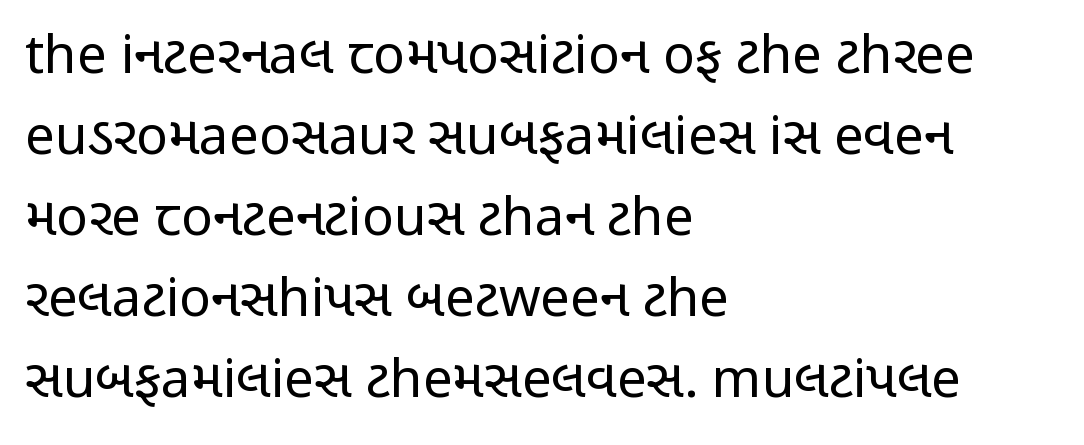
Q: Is the text bold? A: No.
Q: Is the text italic (slanted)? A: No, it is upright.
Q: Is the typeface a serif or a sans-serif typeface? A: Sans-serif.
Q: Is the text underlined? A: No.
Q: How is the paragraph aligned? A: Left-aligned.
Q: Is the spacing between letters normal or unusually wide? A: Normal.
Q: Is the spacing between lines tight, normal or loose? A: Normal.
Q: Width (condensed, normal, or wide)? A: Condensed.
Q: Stroke contrast? A: Low.
Q: x-height? A: Medium.
Q: Monospaced? A: No.
